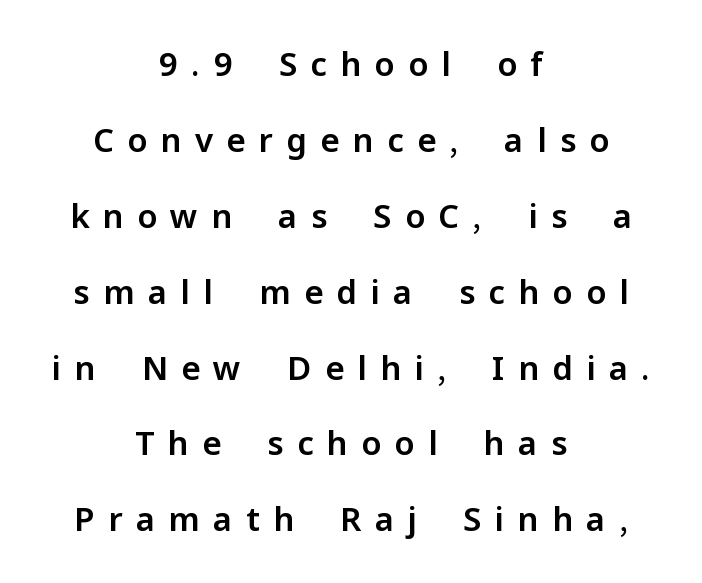
Designer's note — italics off, roman on. The tracking jumps out immediately: characters are airy and widely separated. The designer dialed line spacing up above the default. Think of a printed novel: that variable character pitch is what you see here. Leftover space on each line is divided equally before and after the words. Type without underlining.
